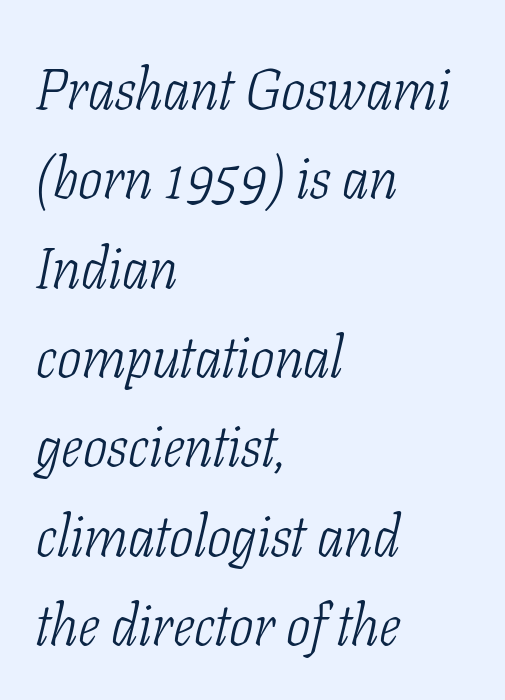
The compositor pushed each line to the left boundary. Varying glyph widths throughout — classic text-font behaviour. The lines sit at an ordinary, default distance from one another. The typography opts for an oblique posture over an upright one. Note: serifs present on the glyphs.
